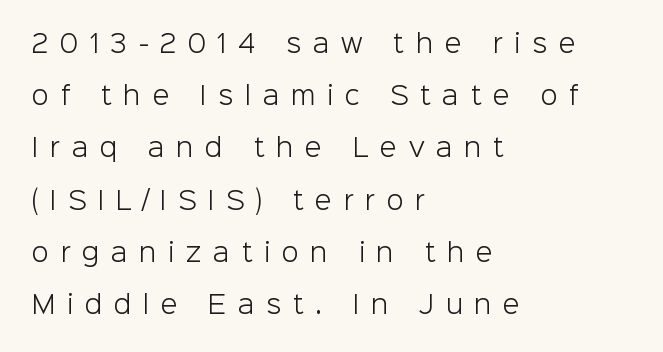
The foot of each line stays bare and open. Regarding leading, the lines here are spaced well apart. The specimen reads as upright at a glance. Is the stroke heavy? The answer is a plain regular-or-lighter. In terms of letterspacing, this is a distinctly airy, spread setting.
